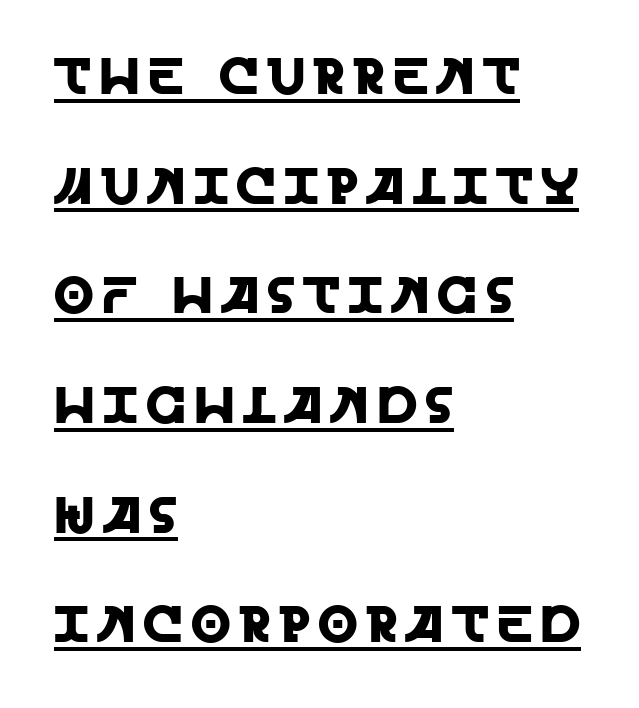
The image shows 51 px sans-serif type, upright; set left-aligned, loose line spacing (2.15x), underlined; a large x-height.
